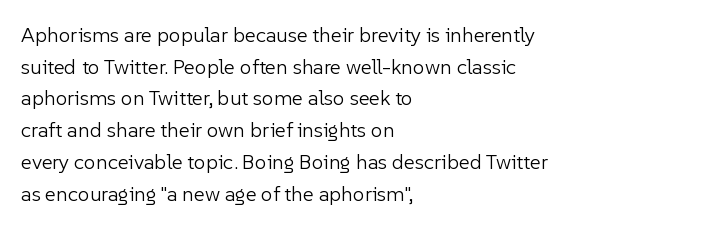
Style check: upright. Leftover space on each line is placed entirely after the last word. The rows are spaced the way most documents space them. The font is comparable to plain body text, perhaps lighter. Honestly, there is no underline to notice here at all. Nobody touched the tracking dial on this one.
